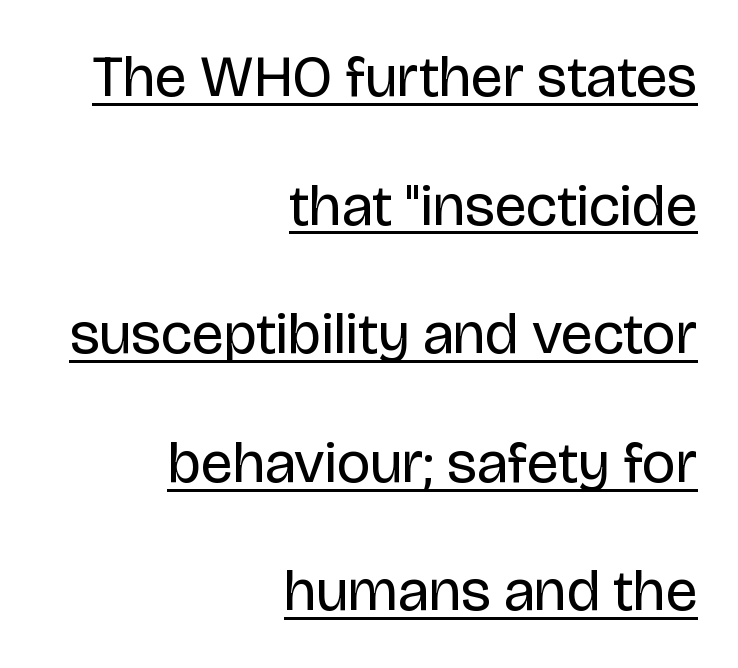
{"serif": "no", "italic": "no", "bold": "no", "weight": "regular", "width": "normal", "stroke_contrast": "low", "x_height": "large", "monospaced": "no", "underline": "yes", "align": "right", "line_spacing": "loose", "line_spacing_ratio": 2.18, "letter_spacing": "normal", "letter_spacing_em": 0.0, "glyph_px": 59}
